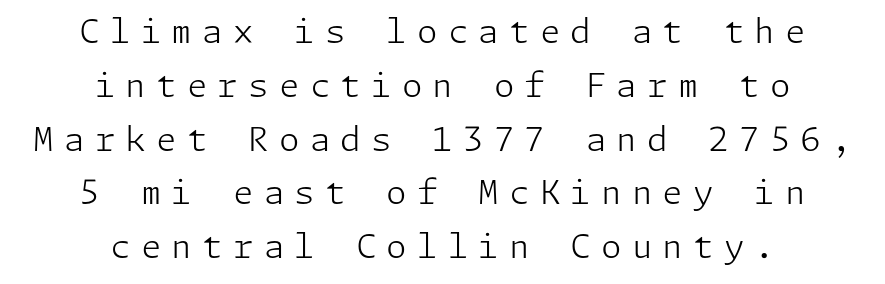
Q: Is the text bold? A: No.
Q: Is the text italic (slanted)? A: No, it is upright.
Q: Is the typeface a serif or a sans-serif typeface? A: Sans-serif.
Q: Is the text underlined? A: No.
Q: How is the paragraph aligned? A: Centered.
Q: Is the spacing between letters normal or unusually wide? A: Unusually wide.
Q: Is the spacing between lines tight, normal or loose? A: Normal.
Q: Width (condensed, normal, or wide)? A: Normal.
Q: Stroke contrast? A: Low.
Q: x-height? A: Medium.
